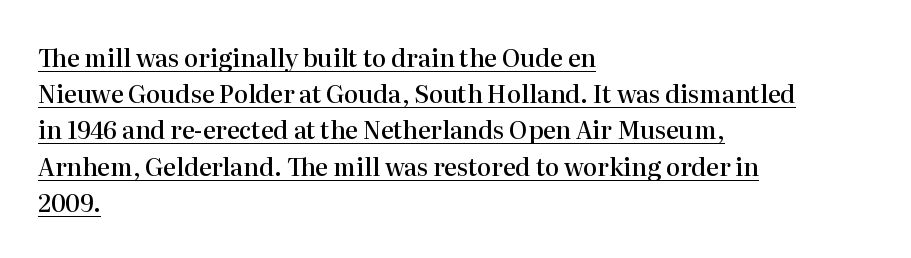
Leading: standard. Characters remain perfectly vertical along every line. Letter spacing: default. The rendering uses the underline text-decoration. Does the copy run flush right? No — it runs flush left.
